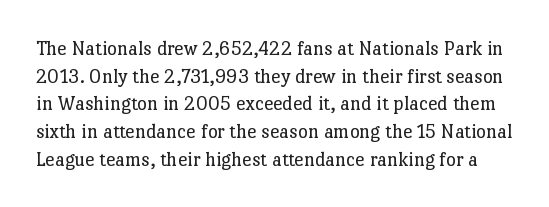
Q: Is the text bold? A: No.
Q: Is the text italic (slanted)? A: No, it is upright.
Q: Is the text underlined? A: No.
Q: Is the spacing between letters normal or unusually wide? A: Normal.
Q: Is the spacing between lines tight, normal or loose? A: Normal.
